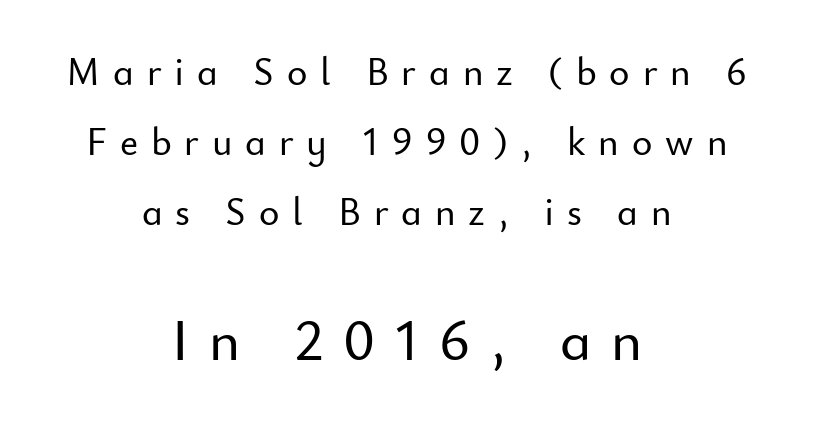
Q: Is the text italic (slanted)? A: No, it is upright.
Q: Is the typeface a serif or a sans-serif typeface? A: Sans-serif.
Q: Is the text underlined? A: No.
Q: How is the paragraph aligned? A: Centered.
Q: Is the spacing between letters normal or unusually wide? A: Unusually wide.
Q: Which block of text is set in a larger size, the first (top) or the second (bottom)? A: The second (bottom) one.
Q: Width (condensed, normal, or wide)? A: Normal.
Q: Stroke contrast? A: Low.
Q: x-height? A: Small.
Q: Monospaced? A: No.
